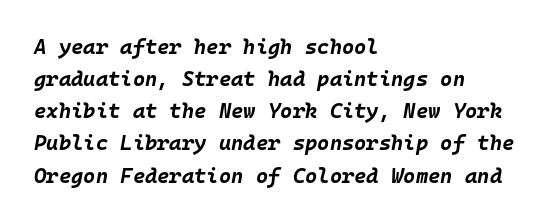
Anything drawn beneath the words? Only blank space. Normally led — the rows are evenly, conventionally spaced. In terms of posture, this sample is oblique. Which margin do the lines hug? The left one — the right edge is uneven.
